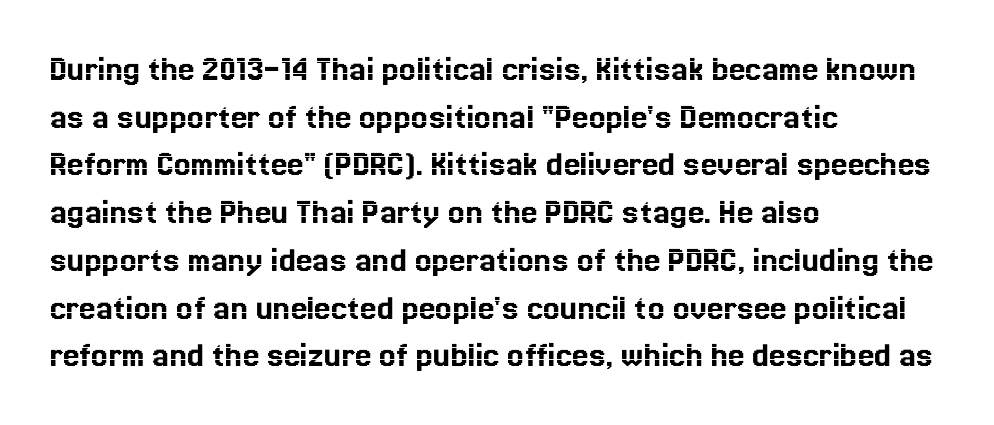
This sample uses an upright cut, with every glyph sitting square on the baseline. The passage shown is typed in a proportional face where columns would drift. Decoration check: the copy has no underline. Glyph-to-glyph distance matches everyday printed text. The rendering anchors every line to the left-hand side. Vertically, the passage feels balanced, rows spaced as you'd expect.
